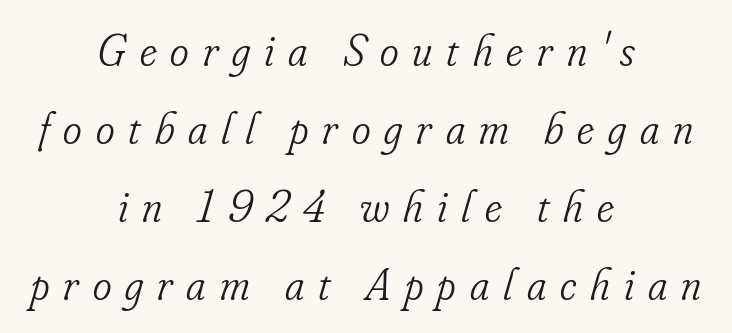
{"serif": "yes", "italic": "yes", "lean": "right", "slant_degrees": 16, "bold": "no", "weight": "light", "width": "condensed", "stroke_contrast": "low", "x_height": "small", "monospaced": "no", "underline": "no", "align": "center", "line_spacing_ratio": 1.73, "letter_spacing": "wide", "letter_spacing_em": 0.31, "glyph_px": 45}
